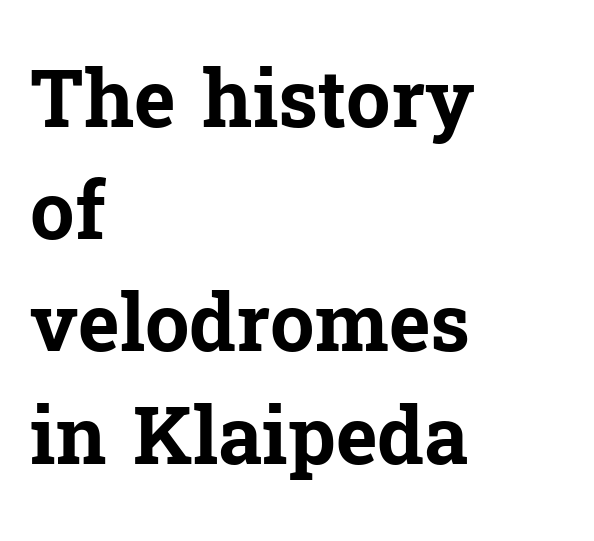
Inter-character spacing is left at the font's built-in metrics. These lines stack with their left ends in a neat column. Just letters on the line, the space beneath them empty. The typeface chosen for these lines features serifs.
